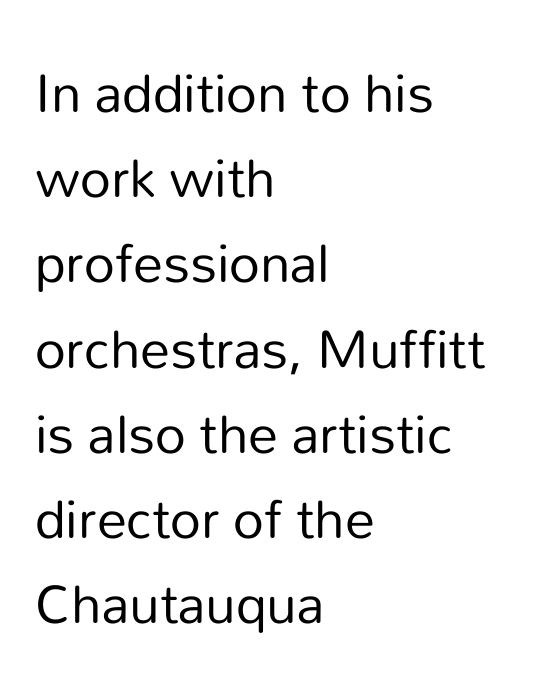
The image shows 60 px regular-weight sans-serif type, upright; set left-aligned, normal line spacing (1.42x), normal letter spacing, not underlined; low stroke contrast and a medium x-height.
